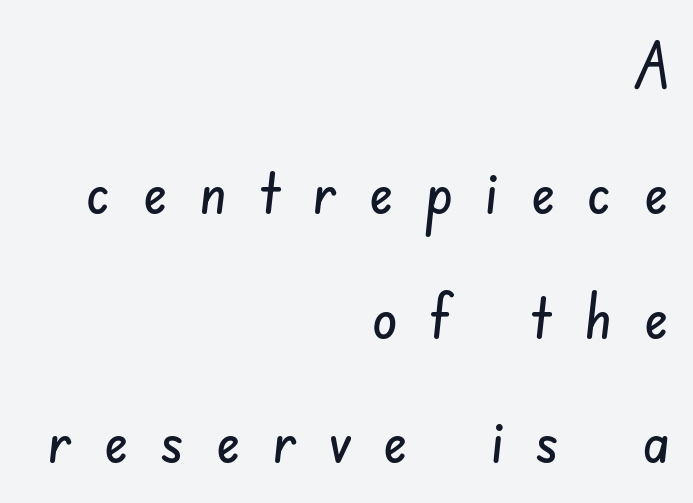
{"serif": "no", "width": "condensed", "stroke_contrast": "low", "x_height": "small", "monospaced": "no", "underline": "no", "align": "right", "line_spacing": "loose", "line_spacing_ratio": 1.95, "letter_spacing": "wide", "letter_spacing_em": 0.5, "glyph_px": 64}
